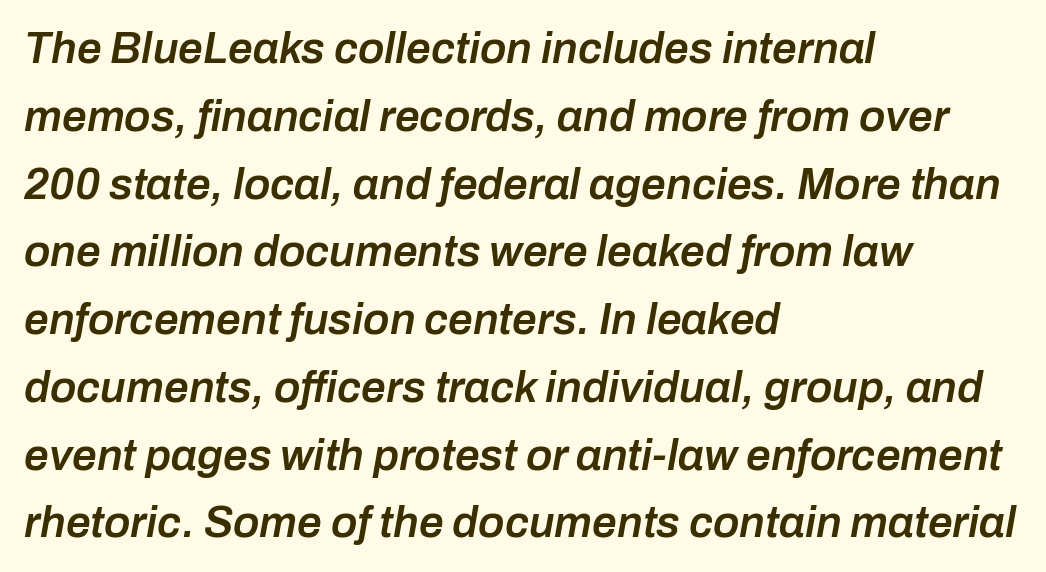
The image shows 44 px semibold type, italic (leaning right); set left-aligned, normal line spacing (1.54x), normal letter spacing, not underlined; low stroke contrast and a medium x-height.
